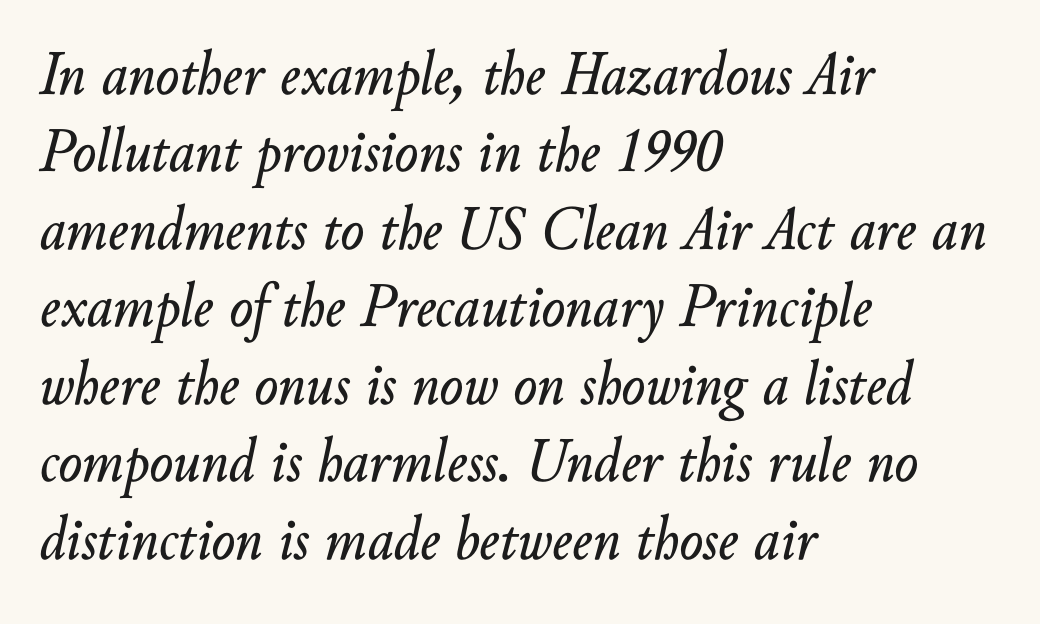
What stands out about the letter spacing? Nothing — it is the standard amount. The baseline area is clear. Here the designer chose a conventional face with non-uniform glyph widths. Every row of glyphs begins at an identical x-position on the left. There's an unmistakable incline to the writing here.
